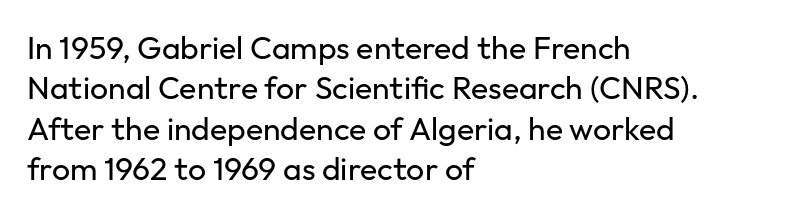
The image shows 32 px regular-weight sans-serif type, upright; set left-aligned, normal line spacing (1.26x), normal letter spacing, not underlined; low stroke contrast and a medium x-height.
